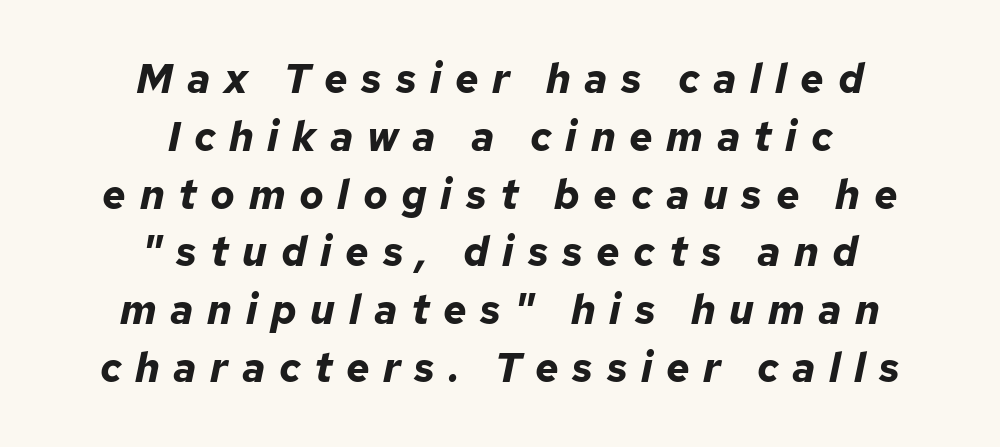
The image shows 41 px bold type, italic (leaning right); set centered, normal line spacing (1.41x), unusually wide letter spacing (+0.33 em), not underlined; low stroke contrast and a medium x-height.
